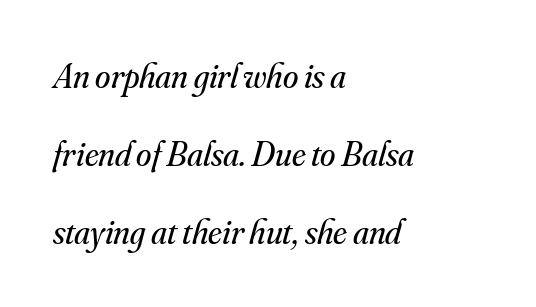
Q: Is the text bold? A: No.
Q: Is the text italic (slanted)? A: Yes, it leans right by about 16 degrees.
Q: Is the typeface a serif or a sans-serif typeface? A: Serif.
Q: Is the text underlined? A: No.
Q: How is the paragraph aligned? A: Left-aligned.
Q: Is the spacing between letters normal or unusually wide? A: Normal.
Q: Is the spacing between lines tight, normal or loose? A: Loose.
Q: Width (condensed, normal, or wide)? A: Normal.
Q: Stroke contrast? A: Medium.
Q: x-height? A: Small.
Q: Monospaced? A: No.
